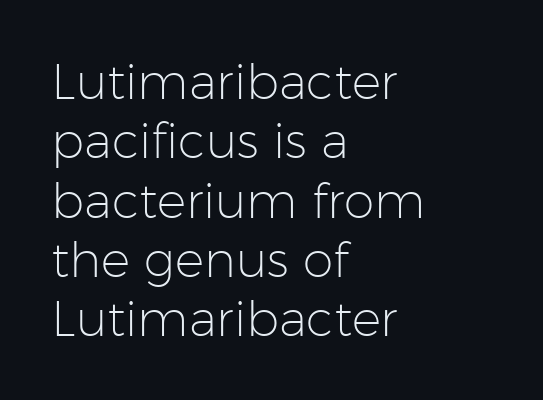
The image shows 49 px light sans-serif type, upright; set left-aligned, line spacing 1.21x, normal letter spacing, not underlined; low stroke contrast and a medium x-height.
